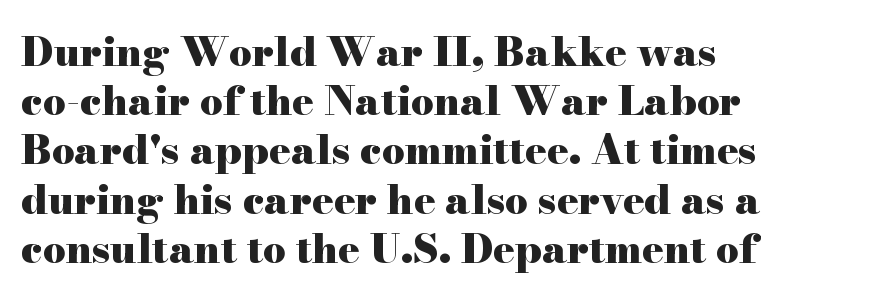
Q: Is the text bold? A: Yes.
Q: Is the text italic (slanted)? A: No, it is upright.
Q: Is the typeface a serif or a sans-serif typeface? A: Serif.
Q: Is the text underlined? A: No.
Q: How is the paragraph aligned? A: Left-aligned.
Q: Is the spacing between letters normal or unusually wide? A: Normal.
Q: Width (condensed, normal, or wide)? A: Wide.
Q: Stroke contrast? A: High.
Q: x-height? A: Small.
Q: Monospaced? A: No.
